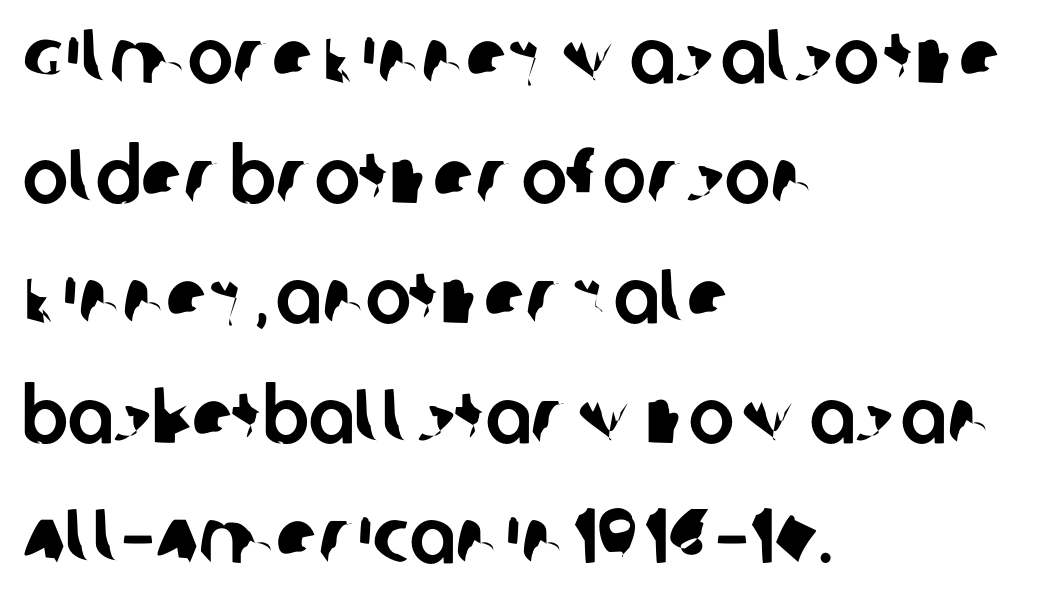
Q: Is the typeface a serif or a sans-serif typeface? A: Sans-serif.
Q: Is the text underlined? A: No.
Q: How is the paragraph aligned? A: Left-aligned.
Q: Is the spacing between letters normal or unusually wide? A: Normal.
Q: Is the spacing between lines tight, normal or loose? A: Normal.
Q: Width (condensed, normal, or wide)? A: Normal.
Q: Stroke contrast? A: Low.
Q: x-height? A: Large.
Q: Monospaced? A: No.
